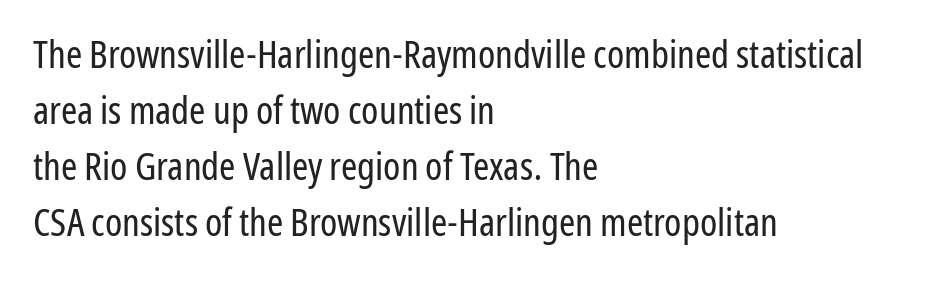
The image shows 39 px regular-weight, condensed sans-serif type, upright; set left-aligned, normal line spacing (1.44x), normal letter spacing, not underlined; low stroke contrast and a medium x-height.
